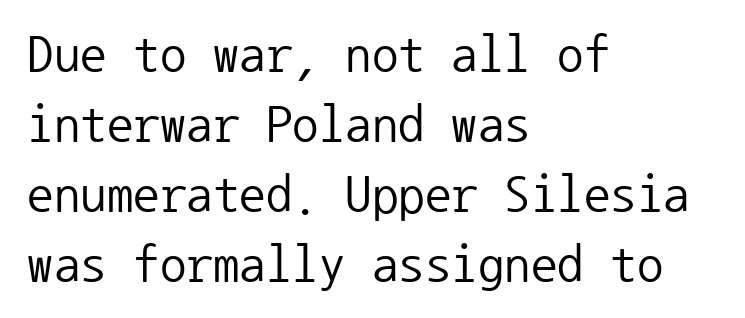
{"serif": "no", "italic": "no", "bold": "no", "weight": "regular", "width": "normal", "stroke_contrast": "low", "x_height": "medium", "monospaced": "yes", "underline": "no", "align": "left", "line_spacing": "normal", "line_spacing_ratio": 1.32, "letter_spacing": "normal", "letter_spacing_em": 0.0, "glyph_px": 53}
